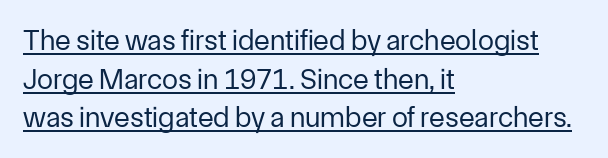
Q: Is the text bold? A: No.
Q: Is the text italic (slanted)? A: No, it is upright.
Q: Is the typeface a serif or a sans-serif typeface? A: Sans-serif.
Q: Is the text underlined? A: Yes.
Q: How is the paragraph aligned? A: Left-aligned.
Q: Is the spacing between letters normal or unusually wide? A: Normal.
Q: Is the spacing between lines tight, normal or loose? A: Normal.
Q: Width (condensed, normal, or wide)? A: Normal.
Q: Stroke contrast? A: Low.
Q: x-height? A: Medium.
Q: Monospaced? A: No.
